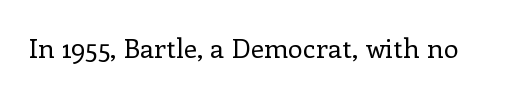
{"italic": "no", "bold": "no", "underline": "no", "letter_spacing": "normal", "letter_spacing_em": 0.0, "glyph_px": 27}
